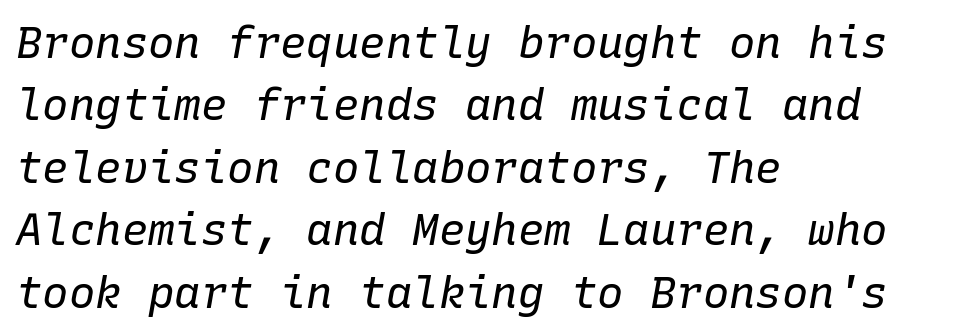
Do the characters align in a grid? Yes, the font is monospaced. Each row of text sits above clean, open space. One-word summary of the alignment: left. You could call the tracking neutral — neither tight nor loose. The axis of the letterforms is tilted away from vertical. Line spacing here is normal.
